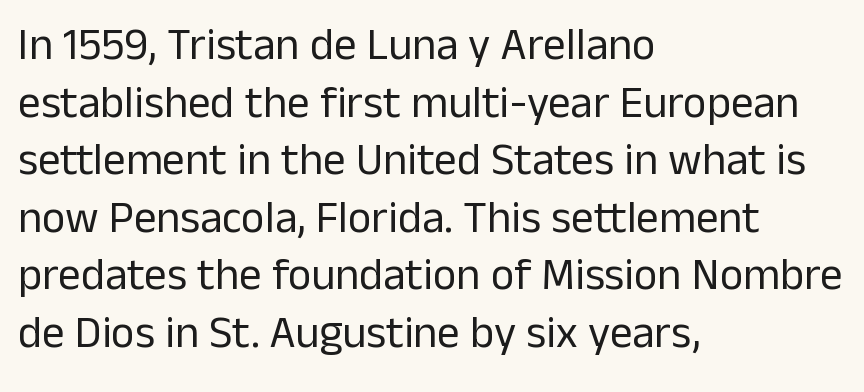
Tall strokes in this sample are plumb rather than angled. The letterforms sit shoulder to shoulder at normal distance. The passage shown is not bold in any degree. This sample has the flowing, uneven cadence of proportional lettering.
